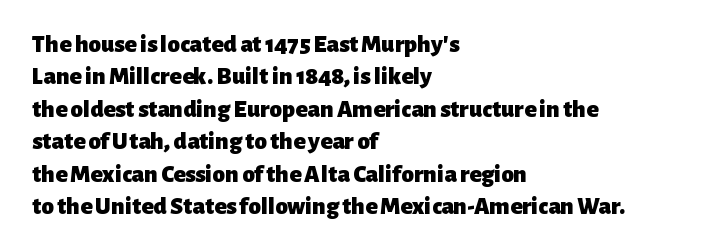
{"italic": "no", "bold": "yes", "underline": "no", "align": "left", "line_spacing": "normal", "line_spacing_ratio": 1.3, "letter_spacing": "normal", "letter_spacing_em": 0.0, "glyph_px": 25}
